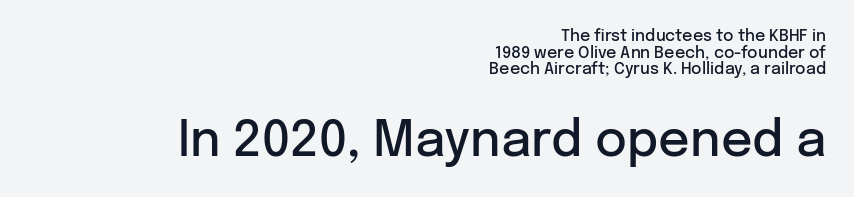
Q: Is the text bold? A: Semi-bold.
Q: Is the text italic (slanted)? A: No, it is upright.
Q: Is the typeface a serif or a sans-serif typeface? A: Sans-serif.
Q: Is the text underlined? A: No.
Q: How is the paragraph aligned? A: Right-aligned.
Q: Is the spacing between letters normal or unusually wide? A: Normal.
Q: Is the spacing between lines tight, normal or loose? A: Tight.
Q: Which block of text is set in a larger size, the first (top) or the second (bottom)? A: The second (bottom) one.
Q: Width (condensed, normal, or wide)? A: Normal.
Q: Stroke contrast? A: Low.
Q: x-height? A: Medium.
Q: Monospaced? A: No.
